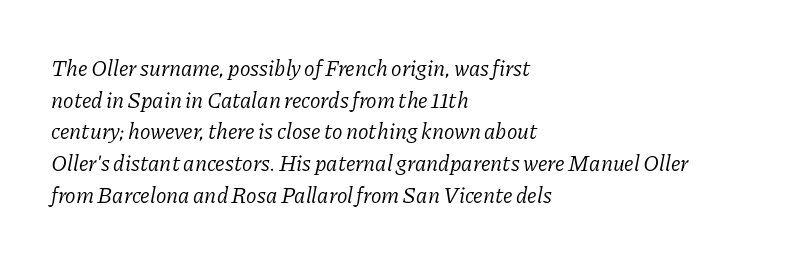
Q: Is the text bold? A: No.
Q: Is the text italic (slanted)? A: Yes, it leans right by about 11 degrees.
Q: Is the text underlined? A: No.
Q: How is the paragraph aligned? A: Left-aligned.
Q: Is the spacing between letters normal or unusually wide? A: Normal.
Q: Is the spacing between lines tight, normal or loose? A: Normal.
